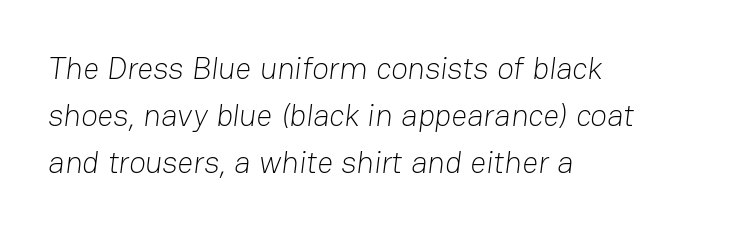
{"serif": "no", "bold": "no", "weight": "light", "width": "normal", "stroke_contrast": "low", "x_height": "medium", "monospaced": "no", "underline": "no", "align": "left", "line_spacing": "normal", "line_spacing_ratio": 1.51, "letter_spacing": "normal", "letter_spacing_em": 0.0, "glyph_px": 31}
